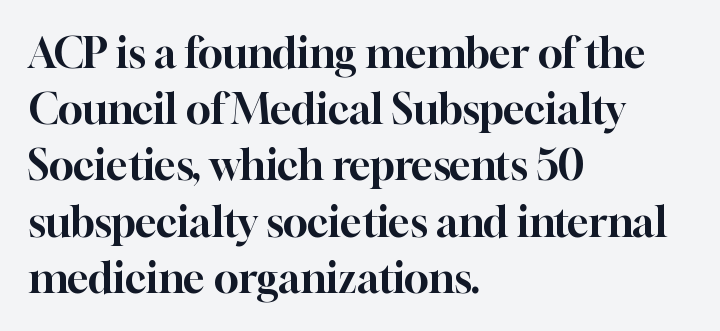
The image shows 41 px serif type, upright; set left-aligned, normal line spacing (1.37x), normal letter spacing, not underlined; high stroke contrast and a medium x-height.
